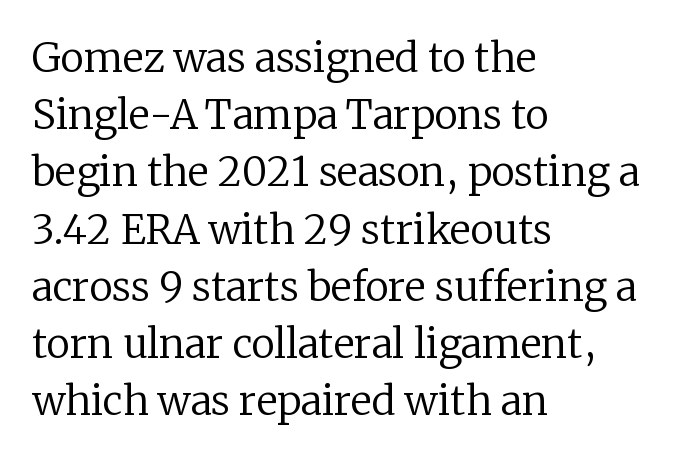
The compositor pushed each line to the left boundary. One glance says typical: line gaps are just what's usual. The weight would be labelled regular, book, light, or lighter still. These lines were composed using upright roman letters.
